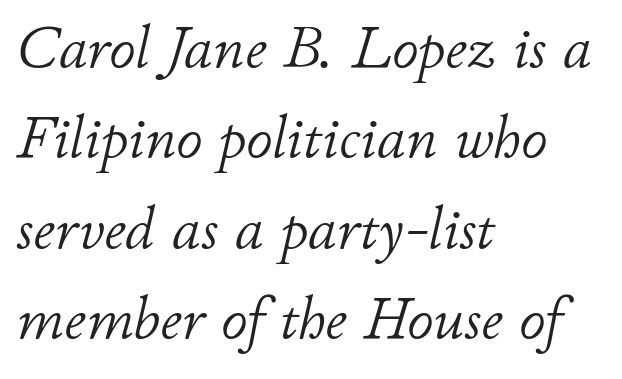
No letter is thick-stroked: the sample isn't bold. There's an unmistakable incline to the writing here. The lines sit at an ordinary, default distance from one another. Letters rest on an invisible, unmarked baseline. The rendering uses natural spacing where letterforms have individual widths. A student would call this left alignment; a typographer would say flush left, rag right.
